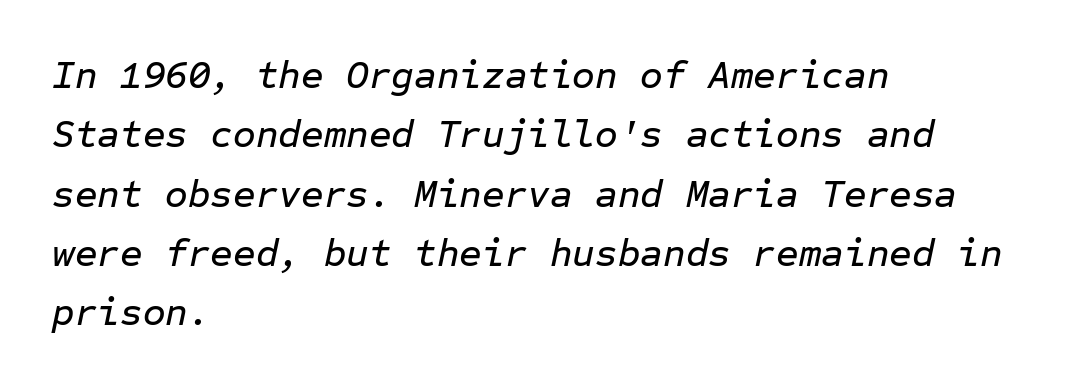
{"italic": "yes", "lean": "right", "slant_degrees": 12, "width": "normal", "stroke_contrast": "low", "x_height": "medium", "monospaced": "yes", "underline": "no", "align": "left", "line_spacing": "normal", "line_spacing_ratio": 1.52, "letter_spacing": "normal", "letter_spacing_em": 0.0, "glyph_px": 39}
